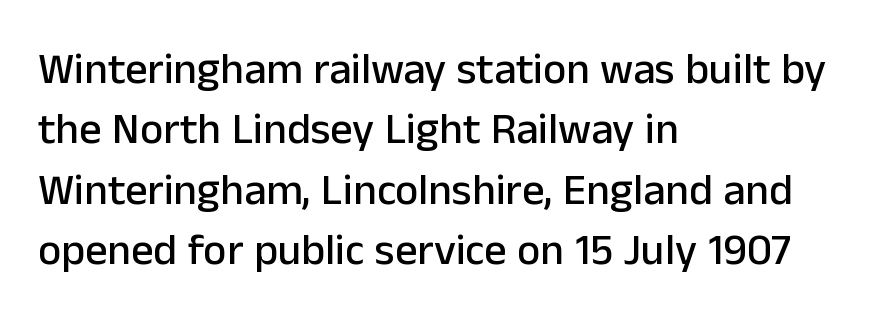
The image shows 44 px sans-serif type, upright; set left-aligned, normal line spacing (1.37x), normal letter spacing, not underlined; low stroke contrast and a medium x-height.
